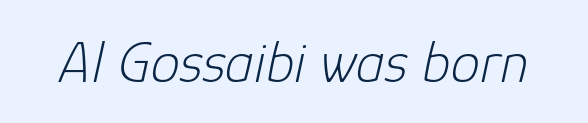
The image shows 59 px light type, italic (leaning right); set normal letter spacing, not underlined; low stroke contrast and a medium x-height.
